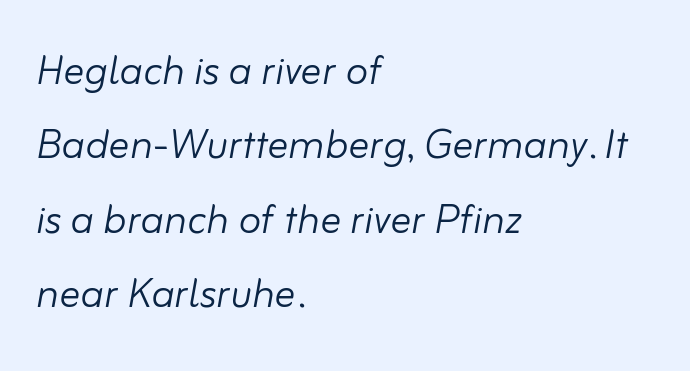
Proportional: the letters do not fall into vertical columns. Words float on clear page, feet unadorned. These lines stack with their left ends in a neat column. Baseline-to-baseline distance is the conventional proportion of letter height.
